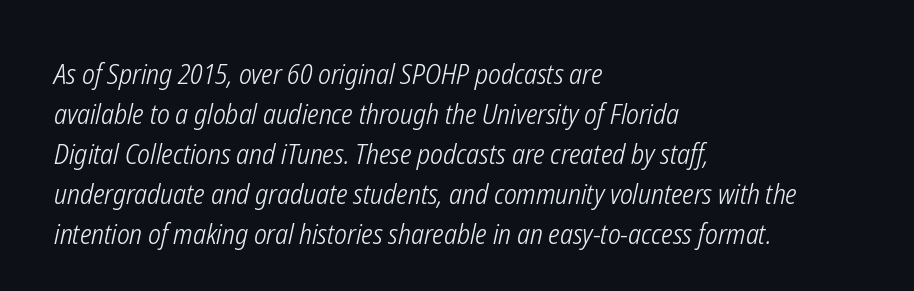
Beneath every word, the page is bare. Emphasis-style slanted type is in use. The letterforms sit shoulder to shoulder at normal distance. The letters advance in unequal steps, a hallmark of proportional type. A normal amount of white space separates one row of letters from the next.
